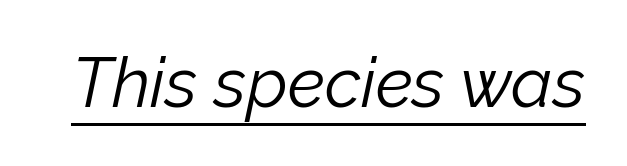
These characters rest on top of a visible drawn line. Think standard paragraph weight, or any step lighter than that. Designer's note — italics engaged. Does extra space separate the letters? No, they use regular spacing. Think of a printed novel: that variable character pitch is what you see here.
